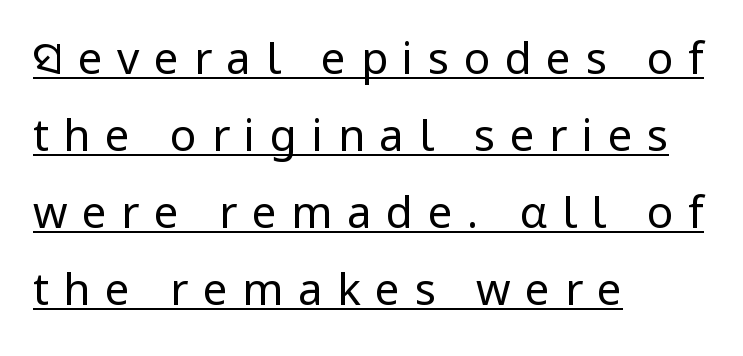
Q: Is the text bold? A: No.
Q: Is the text italic (slanted)? A: No, it is upright.
Q: Is the typeface a serif or a sans-serif typeface? A: Sans-serif.
Q: Is the text underlined? A: Yes.
Q: How is the paragraph aligned? A: Left-aligned.
Q: Is the spacing between letters normal or unusually wide? A: Unusually wide.
Q: Width (condensed, normal, or wide)? A: Normal.
Q: Stroke contrast? A: Low.
Q: x-height? A: Medium.
Q: Monospaced? A: No.
